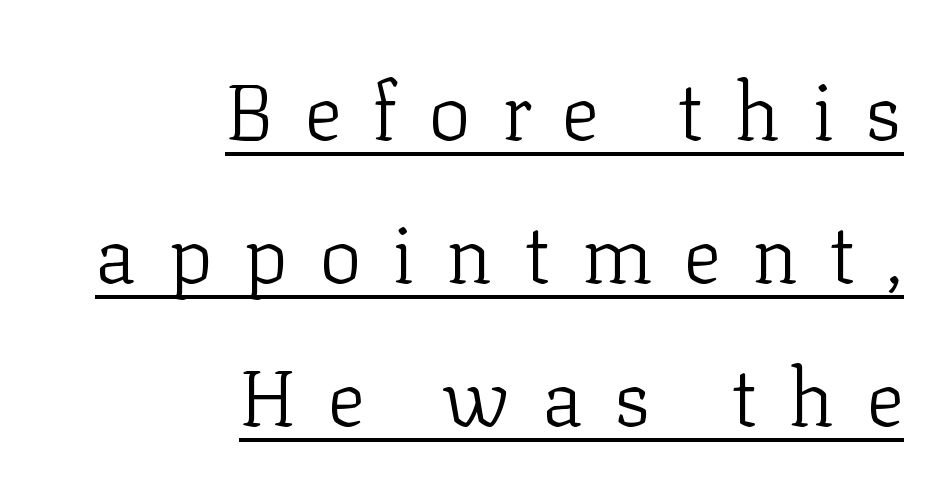
{"serif": "yes", "italic": "no", "bold": "no", "weight": "light", "width": "normal", "stroke_contrast": "low", "x_height": "medium", "monospaced": "no", "underline": "yes", "align": "right", "line_spacing_ratio": 1.79, "letter_spacing": "wide", "letter_spacing_em": 0.38, "glyph_px": 80}
